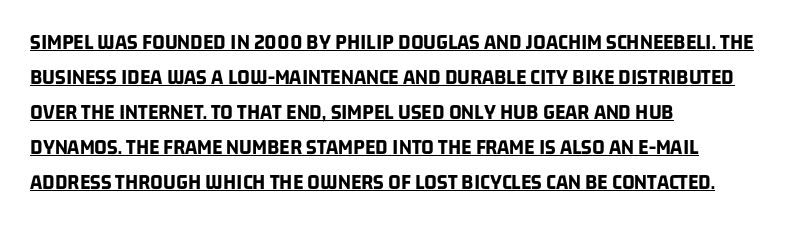
Q: Is the text bold? A: Yes.
Q: Is the text underlined? A: Yes.
Q: How is the paragraph aligned? A: Left-aligned.
Q: Is the spacing between letters normal or unusually wide? A: Normal.
Q: Is the spacing between lines tight, normal or loose? A: Normal.
